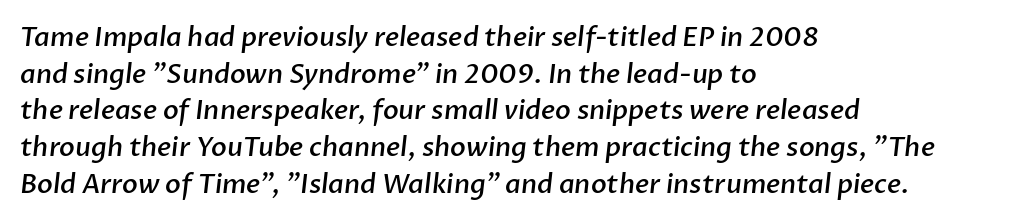
{"bold": "semi", "underline": "no", "align": "left", "line_spacing": "normal", "line_spacing_ratio": 1.41, "letter_spacing": "normal", "letter_spacing_em": 0.0, "glyph_px": 26}
